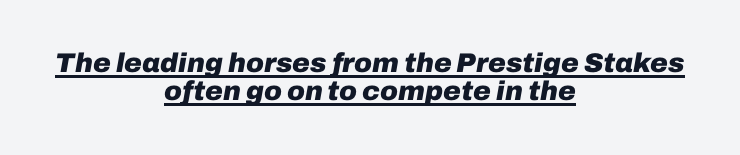
The glyphs have the mass of a bold cut. Reading down the column, the eye jumps only a short way to each next line. These lines are centered, leaving both edges ragged. The letters are slanted; this is an italic face. Each word holds together tightly as a unit, with standard inter-letter gaps. Students, observe the line beneath the letters — that is underlining.
